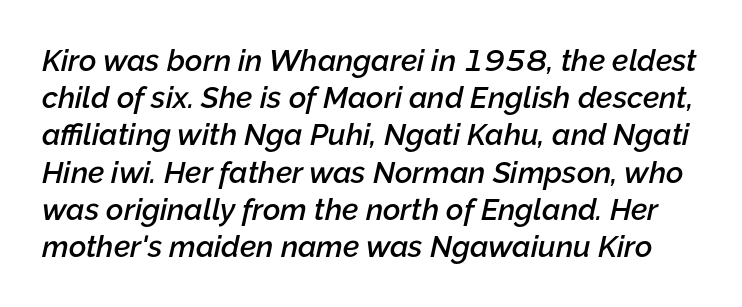
Q: Is the text bold? A: Semi-bold.
Q: Is the text italic (slanted)? A: Yes, it leans right by about 12 degrees.
Q: Is the text underlined? A: No.
Q: Is the spacing between letters normal or unusually wide? A: Normal.
Q: Width (condensed, normal, or wide)? A: Normal.
Q: Stroke contrast? A: Low.
Q: x-height? A: Medium.
Q: Monospaced? A: No.
